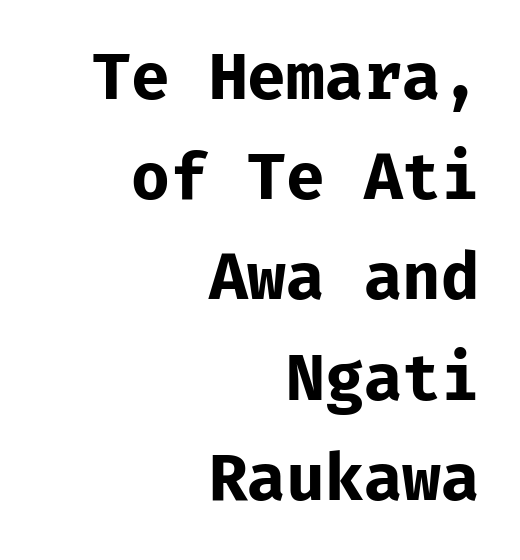
Q: Is the text bold? A: Yes.
Q: Is the text italic (slanted)? A: No, it is upright.
Q: Is the typeface a serif or a sans-serif typeface? A: Sans-serif.
Q: Is the text underlined? A: No.
Q: How is the paragraph aligned? A: Right-aligned.
Q: Is the spacing between letters normal or unusually wide? A: Normal.
Q: Is the spacing between lines tight, normal or loose? A: Normal.
Q: Width (condensed, normal, or wide)? A: Normal.
Q: Stroke contrast? A: Low.
Q: x-height? A: Medium.
Q: Monospaced? A: Yes.
